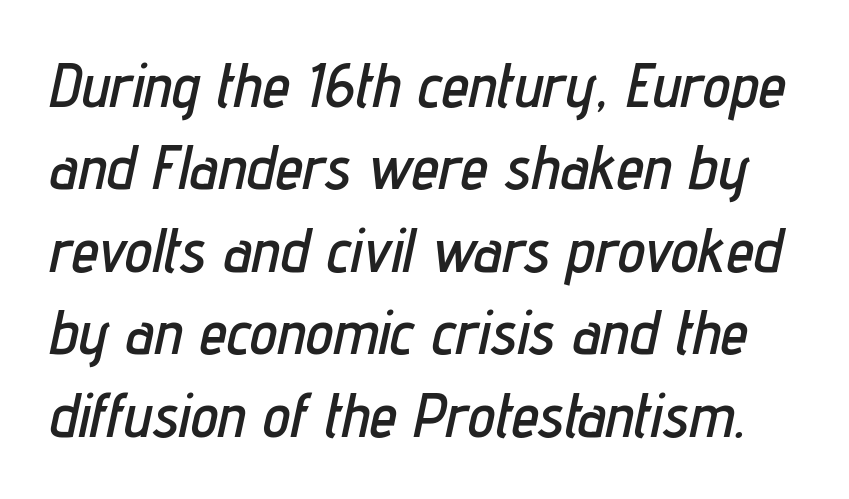
{"italic": "yes", "lean": "right", "slant_degrees": 12, "width": "condensed", "stroke_contrast": "low", "x_height": "medium", "monospaced": "no", "underline": "no", "line_spacing": "normal", "line_spacing_ratio": 1.33, "letter_spacing": "normal", "letter_spacing_em": 0.0, "glyph_px": 62}
